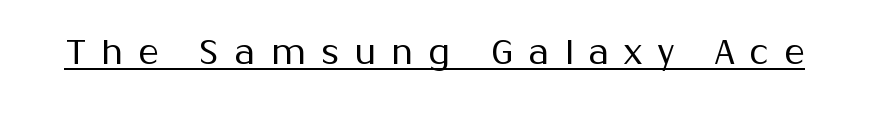
{"serif": "no", "italic": "no", "bold": "no", "weight": "regular", "width": "normal", "stroke_contrast": "medium", "x_height": "medium", "monospaced": "no", "underline": "yes", "letter_spacing": "wide", "letter_spacing_em": 0.44, "glyph_px": 35}
